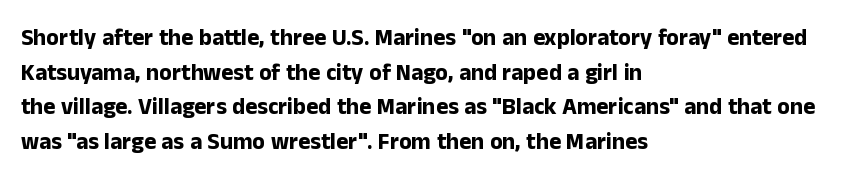
The image shows 23 px bold type, upright; set left-aligned, normal line spacing (1.51x), normal letter spacing, not underlined.
